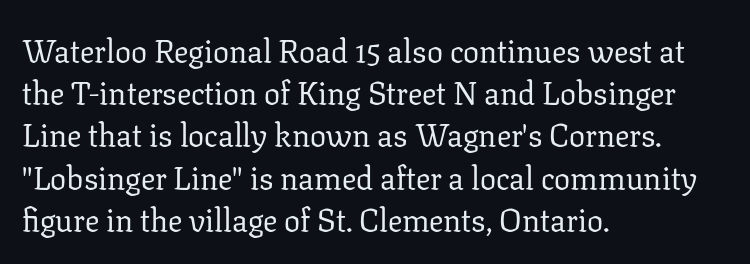
{"serif": "yes", "italic": "no", "bold": "no", "weight": "regular", "width": "normal", "stroke_contrast": "low", "x_height": "medium", "monospaced": "no", "underline": "no", "align": "left", "line_spacing": "normal", "line_spacing_ratio": 1.32, "letter_spacing": "normal", "letter_spacing_em": 0.0, "glyph_px": 32}
